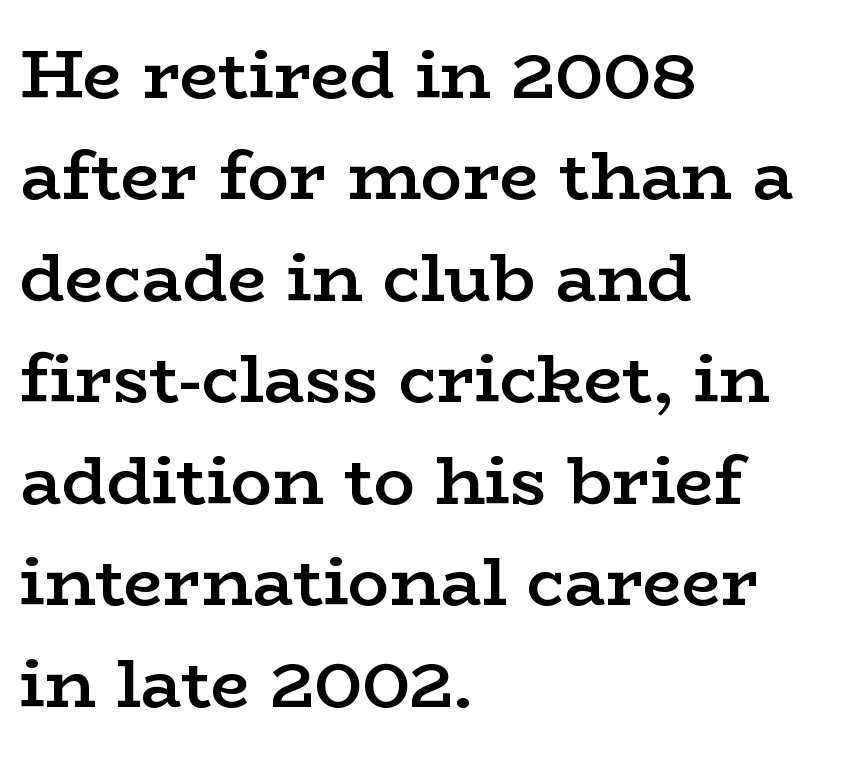
The image shows 69 px semibold, wide serif type, upright; set left-aligned, normal line spacing (1.47x), normal letter spacing, not underlined; low stroke contrast and a medium x-height.
